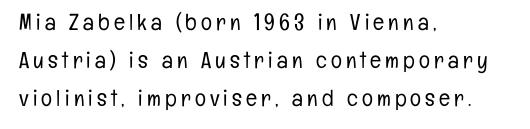
Q: Is the text bold? A: No.
Q: Is the text italic (slanted)? A: No, it is upright.
Q: Is the text underlined? A: No.
Q: How is the paragraph aligned? A: Left-aligned.
Q: Is the spacing between lines tight, normal or loose? A: Normal.
